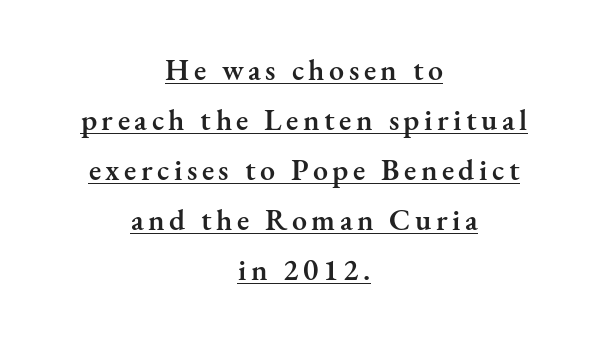
Q: Is the text bold? A: Semi-bold.
Q: Is the text italic (slanted)? A: No, it is upright.
Q: Is the typeface a serif or a sans-serif typeface? A: Serif.
Q: Is the text underlined? A: Yes.
Q: How is the paragraph aligned? A: Centered.
Q: Is the spacing between lines tight, normal or loose? A: Normal.
Q: Width (condensed, normal, or wide)? A: Normal.
Q: Stroke contrast? A: Medium.
Q: x-height? A: Small.
Q: Monospaced? A: No.
